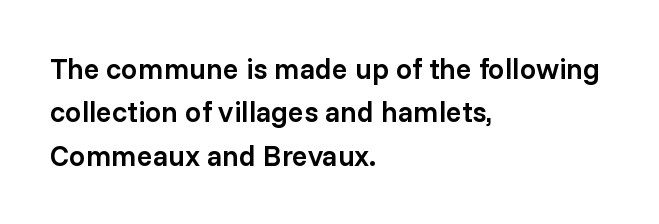
{"serif": "no", "italic": "no", "bold": "semi", "weight": "semibold", "width": "normal", "stroke_contrast": "low", "x_height": "medium", "monospaced": "no", "underline": "no", "align": "left", "line_spacing": "normal", "line_spacing_ratio": 1.5, "letter_spacing": "normal", "letter_spacing_em": 0.0, "glyph_px": 29}
